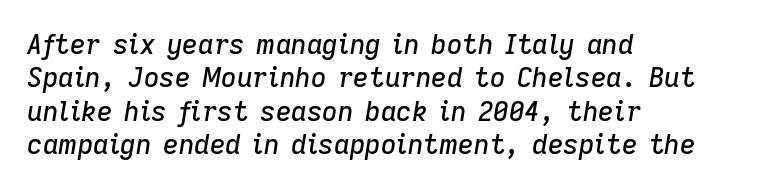
{"italic": "yes", "lean": "right", "slant_degrees": 9, "underline": "no", "align": "left", "line_spacing_ratio": 1.24, "letter_spacing": "normal", "letter_spacing_em": 0.0, "glyph_px": 27}
